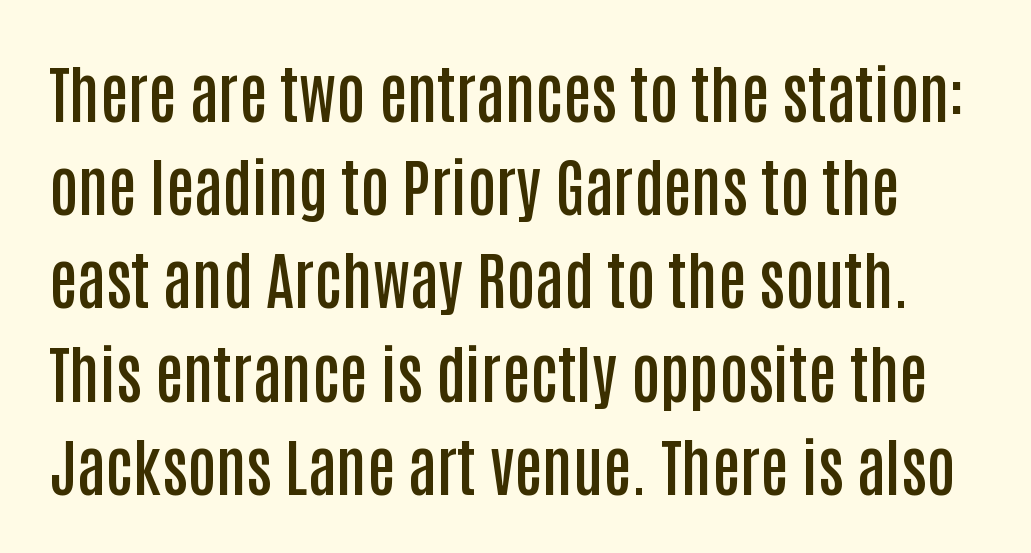
The image shows 63 px semibold, condensed sans-serif type, upright; set normal line spacing (1.48x), normal letter spacing, not underlined; low stroke contrast and a large x-height.
